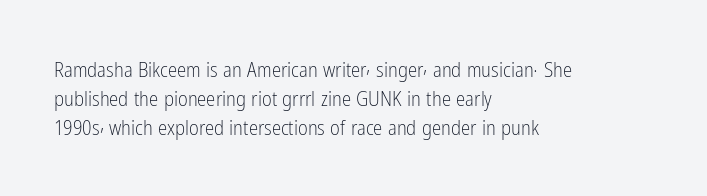
Q: Is the text bold? A: No.
Q: Is the text italic (slanted)? A: No, it is upright.
Q: Is the text underlined? A: No.
Q: How is the paragraph aligned? A: Left-aligned.
Q: Is the spacing between letters normal or unusually wide? A: Normal.
Q: Is the spacing between lines tight, normal or loose? A: Normal.
